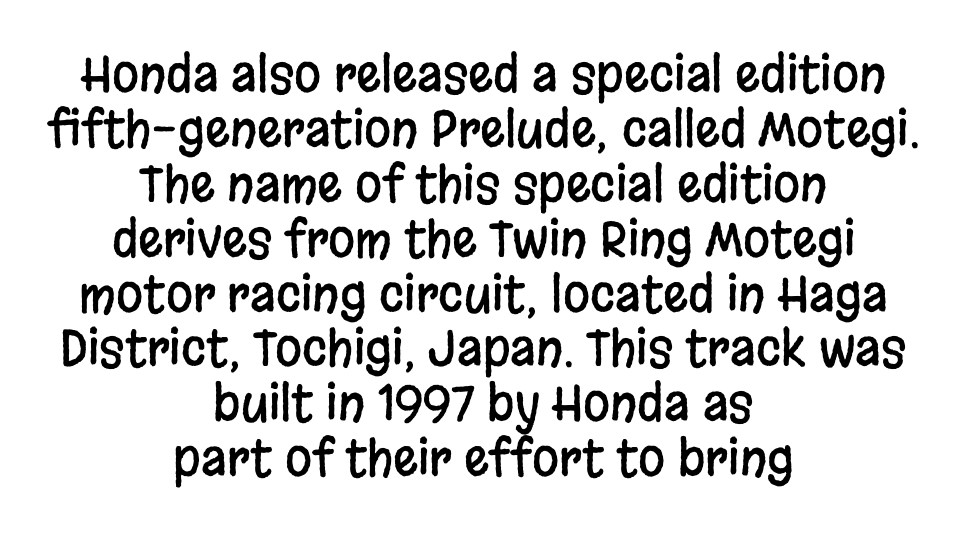
The typeface chosen for these lines omits serifs. Underlining? Definitely not there. In terms of posture, this sample is upright. Reading down the column, the eye jumps only a short way to each next line. A typesetter would call this proportional, since set widths differ per character. The paragraph has two soft edges and a firm central axis.
